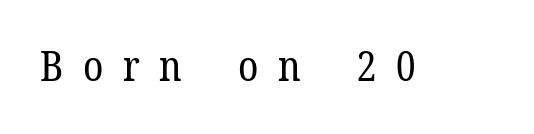
The image shows 41 px regular-weight serif type, upright; set unusually wide letter spacing (+0.48 em), not underlined; low stroke contrast and a medium x-height.
